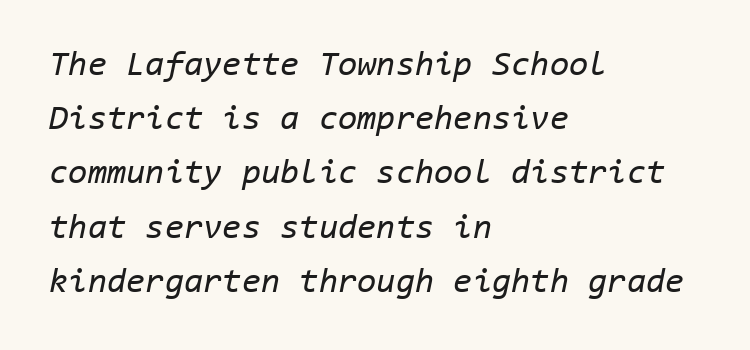
Reading down the column, the eye jumps a familiar distance to each next line. Spacing between characters is what you'd get straight out of the box. These lines are rendered in a fixed-pitch font. Lines of text with bare space underneath. A classic flush-left, rag-right setting is used for this passage. Style check: oblique.
